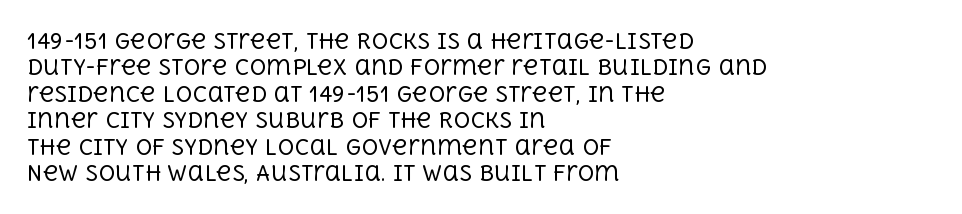
Q: Is the text bold? A: No.
Q: Is the text italic (slanted)? A: No, it is upright.
Q: Is the text underlined? A: No.
Q: How is the paragraph aligned? A: Left-aligned.
Q: Is the spacing between letters normal or unusually wide? A: Normal.
Q: Is the spacing between lines tight, normal or loose? A: Normal.
